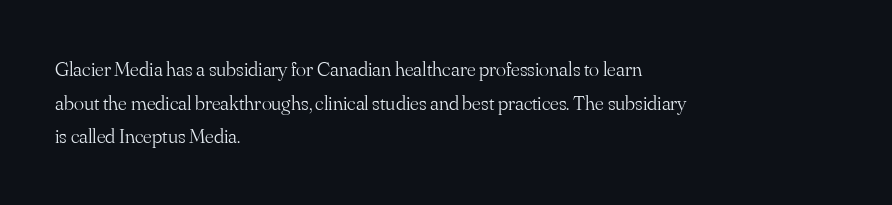
{"italic": "no", "bold": "no", "underline": "no", "align": "left", "line_spacing": "normal", "line_spacing_ratio": 1.6, "letter_spacing": "normal", "letter_spacing_em": 0.0, "glyph_px": 21}
